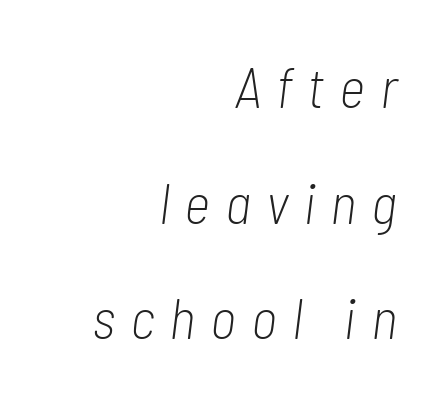
The image shows 57 px light, condensed type, italic (leaning right); set right-aligned, loose line spacing (2.03x), unusually wide letter spacing (+0.26 em), not underlined; low stroke contrast and a medium x-height.
